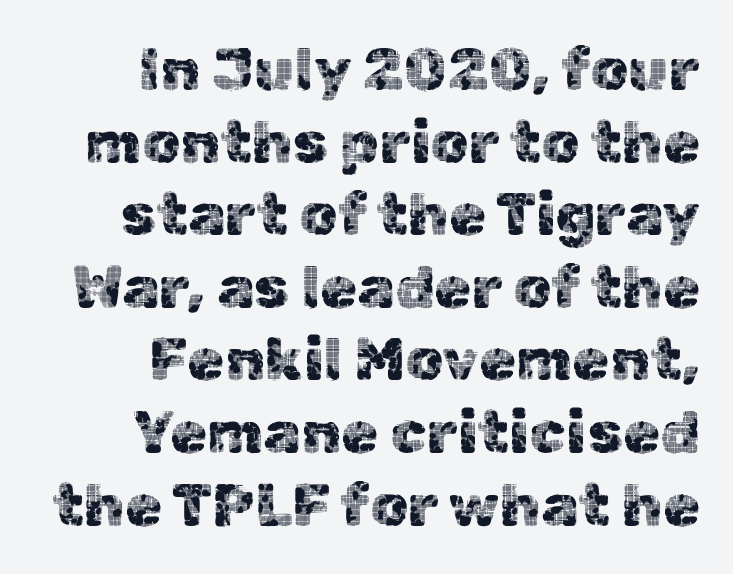
Q: Is the text italic (slanted)? A: No, it is upright.
Q: Is the typeface a serif or a sans-serif typeface? A: Sans-serif.
Q: Is the text underlined? A: No.
Q: How is the paragraph aligned? A: Right-aligned.
Q: Is the spacing between letters normal or unusually wide? A: Normal.
Q: Width (condensed, normal, or wide)? A: Normal.
Q: x-height? A: Medium.
Q: Monospaced? A: No.
